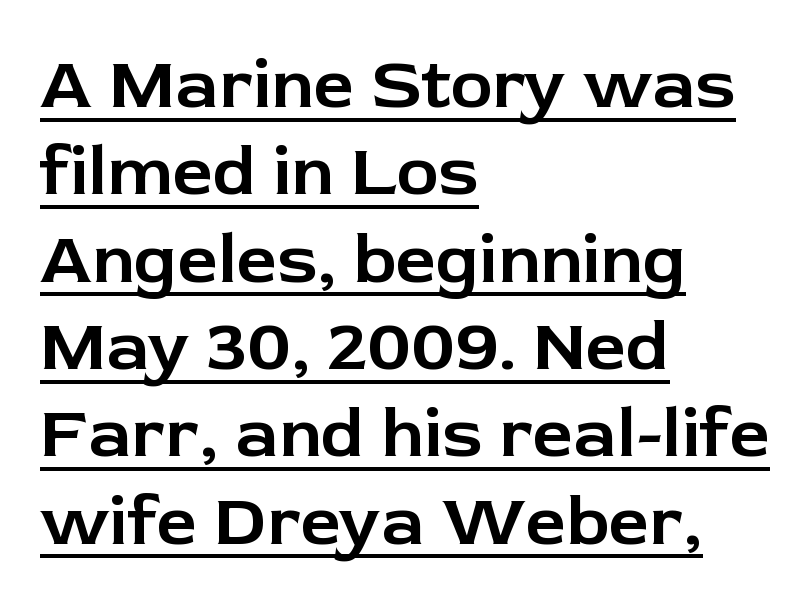
Q: Is the text italic (slanted)? A: No, it is upright.
Q: Is the typeface a serif or a sans-serif typeface? A: Sans-serif.
Q: Is the text underlined? A: Yes.
Q: How is the paragraph aligned? A: Left-aligned.
Q: Is the spacing between letters normal or unusually wide? A: Normal.
Q: Width (condensed, normal, or wide)? A: Normal.
Q: Stroke contrast? A: Low.
Q: x-height? A: Medium.
Q: Monospaced? A: No.
